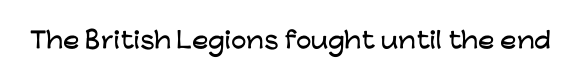
The image shows 22 px text type, upright; set normal letter spacing, not underlined.
